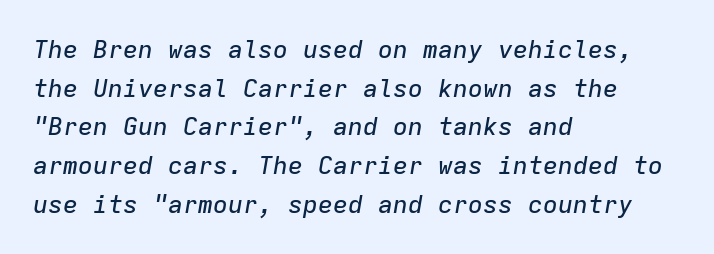
{"italic": "yes", "lean": "right", "slant_degrees": 9, "underline": "no", "align": "left", "line_spacing": "normal", "line_spacing_ratio": 1.55, "letter_spacing": "normal", "letter_spacing_em": 0.0, "glyph_px": 25}
